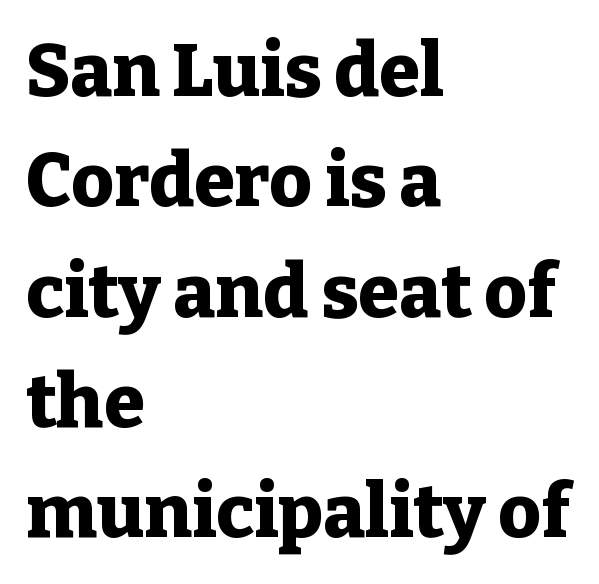
The image shows 74 px heavy serif type, upright; set left-aligned, normal line spacing (1.49x), normal letter spacing, not underlined; low stroke contrast and a medium x-height.
